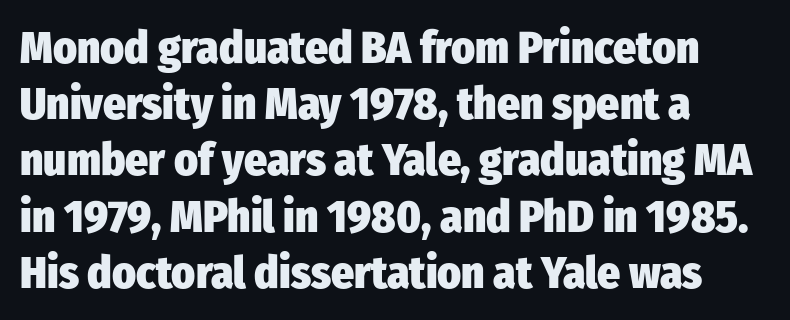
Q: Is the text bold? A: Yes.
Q: Is the text italic (slanted)? A: No, it is upright.
Q: Is the typeface a serif or a sans-serif typeface? A: Sans-serif.
Q: Is the text underlined? A: No.
Q: How is the paragraph aligned? A: Left-aligned.
Q: Is the spacing between letters normal or unusually wide? A: Normal.
Q: Is the spacing between lines tight, normal or loose? A: Normal.
Q: Width (condensed, normal, or wide)? A: Condensed.
Q: Stroke contrast? A: Low.
Q: x-height? A: Medium.
Q: Monospaced? A: No.
